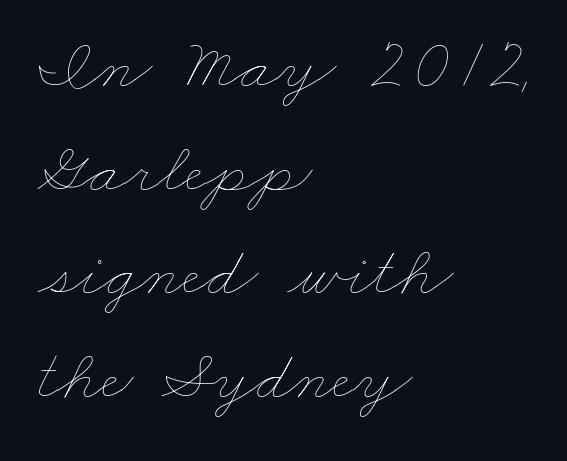
The image shows 72 px thin, wide type; set left-aligned, normal line spacing (1.44x), normal letter spacing, not underlined; low stroke contrast and a small x-height.
